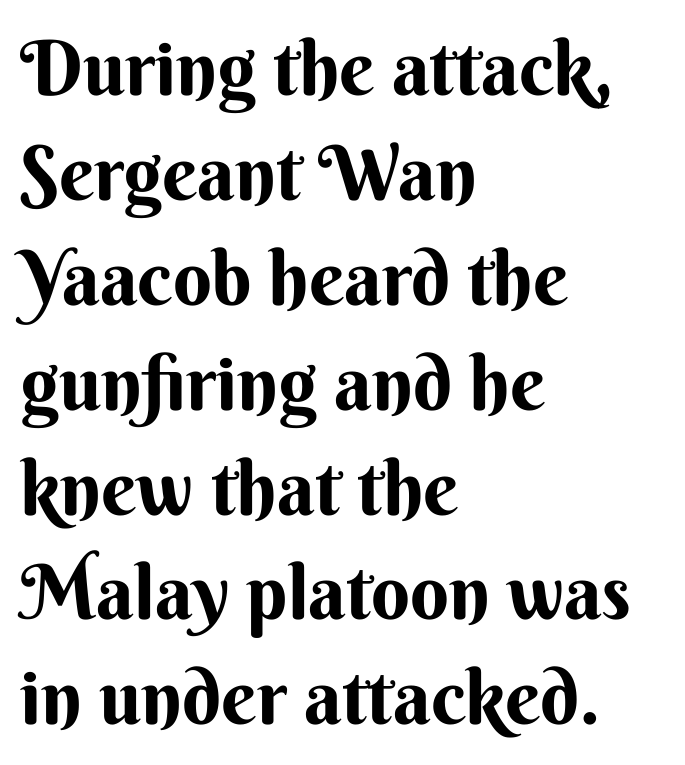
Q: Is the text italic (slanted)? A: No, it is upright.
Q: Is the typeface a serif or a sans-serif typeface? A: Sans-serif.
Q: Is the text underlined? A: No.
Q: How is the paragraph aligned? A: Left-aligned.
Q: Is the spacing between letters normal or unusually wide? A: Normal.
Q: Is the spacing between lines tight, normal or loose? A: Normal.
Q: Width (condensed, normal, or wide)? A: Normal.
Q: Stroke contrast? A: Medium.
Q: x-height? A: Small.
Q: Monospaced? A: No.
